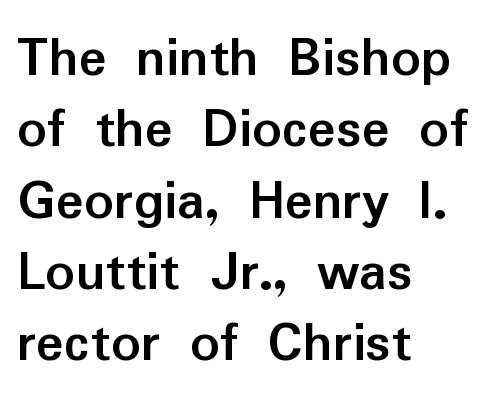
It's the straight-up-and-down kind of type. Layout note: lines flush left. Character widths vary here, with narrow letters taking less room than wide ones. Nobody drew a line under any word here. Observe the absence of serifs on each vertical stroke in this sample. The rendering keeps characters at their native spacing.
